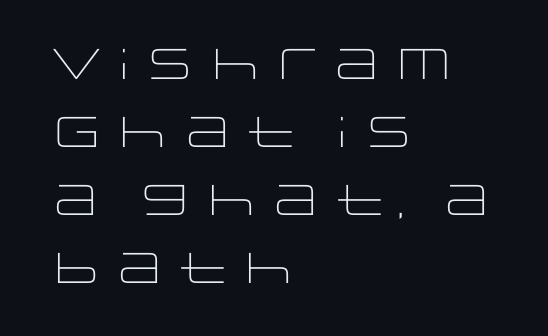
Q: Is the text bold? A: No.
Q: Is the text italic (slanted)? A: No, it is upright.
Q: Is the typeface a serif or a sans-serif typeface? A: Sans-serif.
Q: Is the text underlined? A: No.
Q: How is the paragraph aligned? A: Left-aligned.
Q: Is the spacing between letters normal or unusually wide? A: Normal.
Q: Is the spacing between lines tight, normal or loose? A: Normal.
Q: Width (condensed, normal, or wide)? A: Wide.
Q: Stroke contrast? A: Low.
Q: x-height? A: Large.
Q: Monospaced? A: No.
